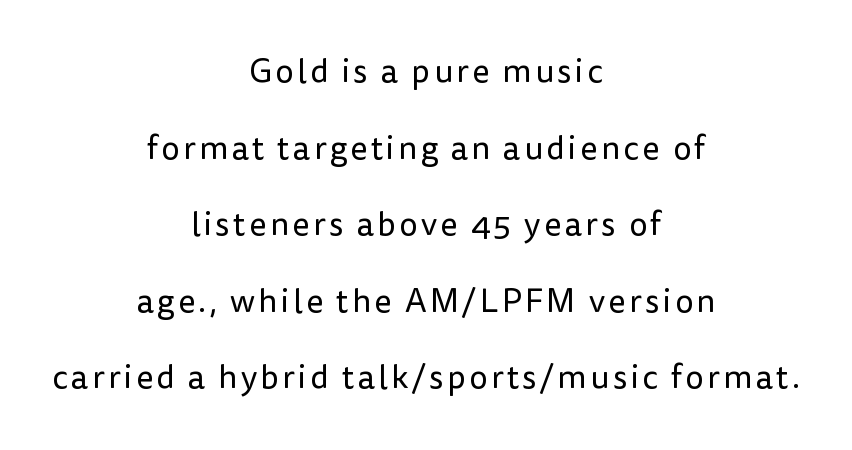
{"serif": "no", "italic": "no", "bold": "no", "weight": "regular", "width": "normal", "stroke_contrast": "low", "x_height": "medium", "monospaced": "no", "underline": "no", "align": "center", "line_spacing": "loose", "line_spacing_ratio": 2.32, "glyph_px": 33}
